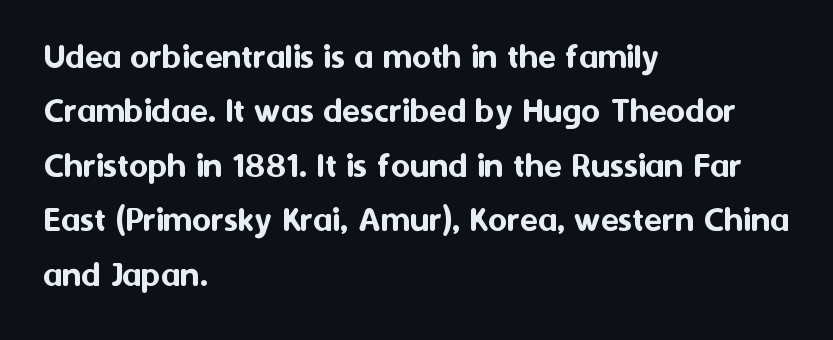
Q: Is the text italic (slanted)? A: No, it is upright.
Q: Is the typeface a serif or a sans-serif typeface? A: Sans-serif.
Q: Is the text underlined? A: No.
Q: How is the paragraph aligned? A: Left-aligned.
Q: Is the spacing between letters normal or unusually wide? A: Normal.
Q: Is the spacing between lines tight, normal or loose? A: Normal.
Q: Width (condensed, normal, or wide)? A: Normal.
Q: Stroke contrast? A: Medium.
Q: x-height? A: Medium.
Q: Monospaced? A: No.
